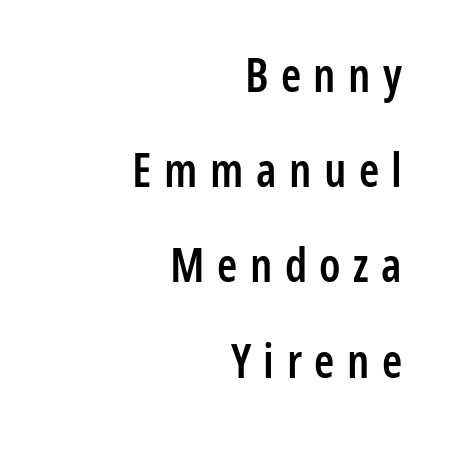
Caption: expanded tracking, letters set apart. Nothing sits at the stroke ends, so this counts as sans-serif. Compared with an ordinary text face, these strokes are moderately heavier — a semibold. The letters stand upright; this is a roman face. The passage shown is typed in a proportional face where columns would drift. These lines are set flush right with a ragged left edge.
